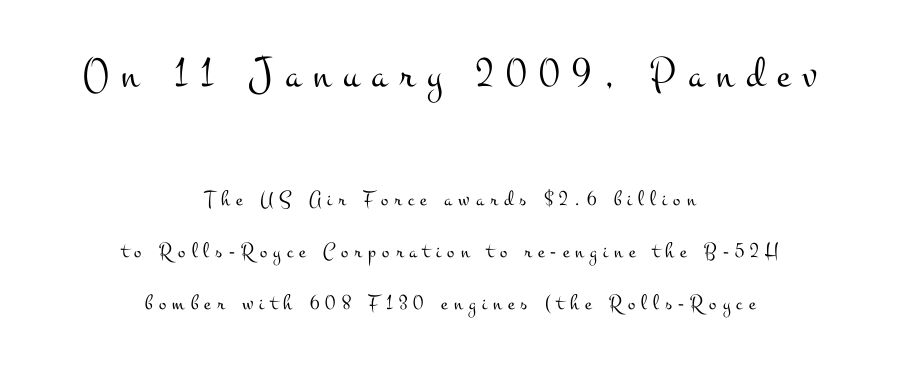
Q: Is the text bold? A: No.
Q: Is the text italic (slanted)? A: Yes.
Q: Is the text underlined? A: No.
Q: How is the paragraph aligned? A: Centered.
Q: Is the spacing between letters normal or unusually wide? A: Unusually wide.
Q: Is the spacing between lines tight, normal or loose? A: Loose.
Q: Which block of text is set in a larger size, the first (top) or the second (bottom)? A: The first (top) one.
Q: Width (condensed, normal, or wide)? A: Wide.
Q: Stroke contrast? A: Medium.
Q: x-height? A: Small.
Q: Monospaced? A: No.
